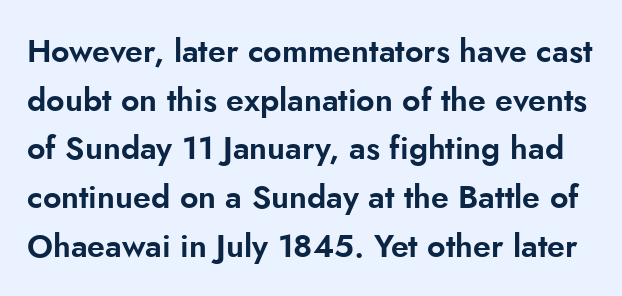
The image shows 32 px sans-serif type, upright; set normal line spacing (1.52x), normal letter spacing, not underlined; low stroke contrast and a small x-height.
